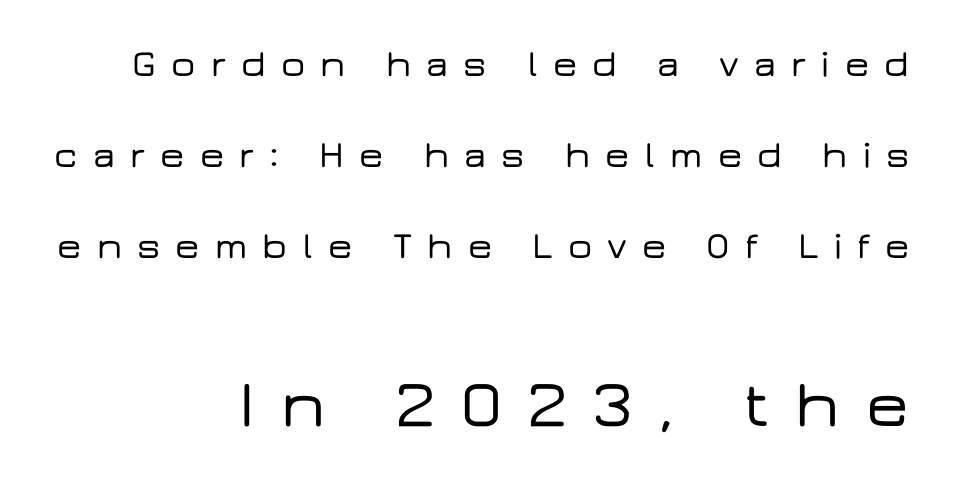
The image shows 67 px wide sans-serif type, upright; set right-aligned, loose line spacing (2.39x), unusually wide letter spacing (+0.4 em), not underlined; the second (bottom) block is 1.76x larger; low stroke contrast and a medium x-height.
